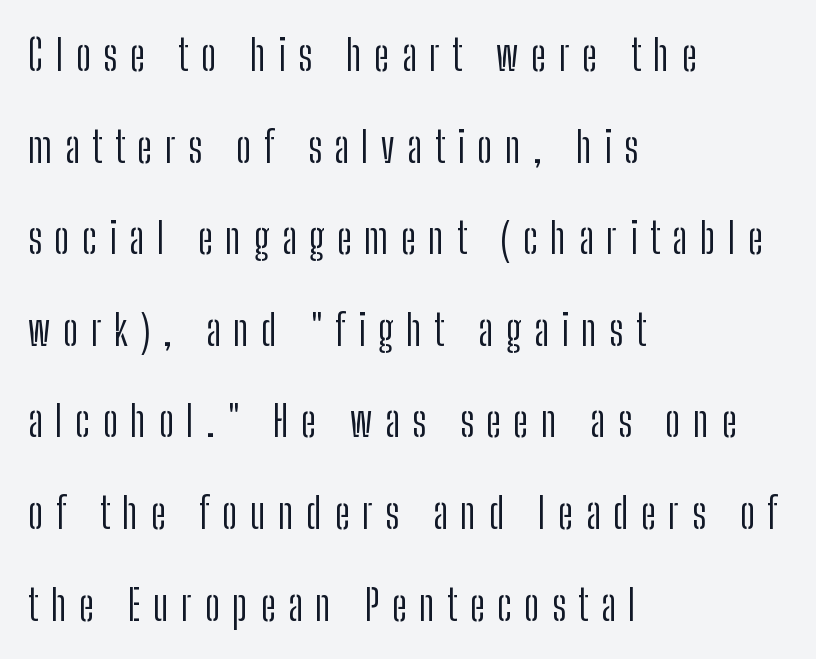
{"serif": "no", "italic": "no", "bold": "no", "weight": "light", "width": "condensed", "stroke_contrast": "low", "x_height": "medium", "monospaced": "no", "underline": "no", "align": "left", "line_spacing": "loose", "line_spacing_ratio": 2.13, "letter_spacing": "wide", "letter_spacing_em": 0.29, "glyph_px": 43}
